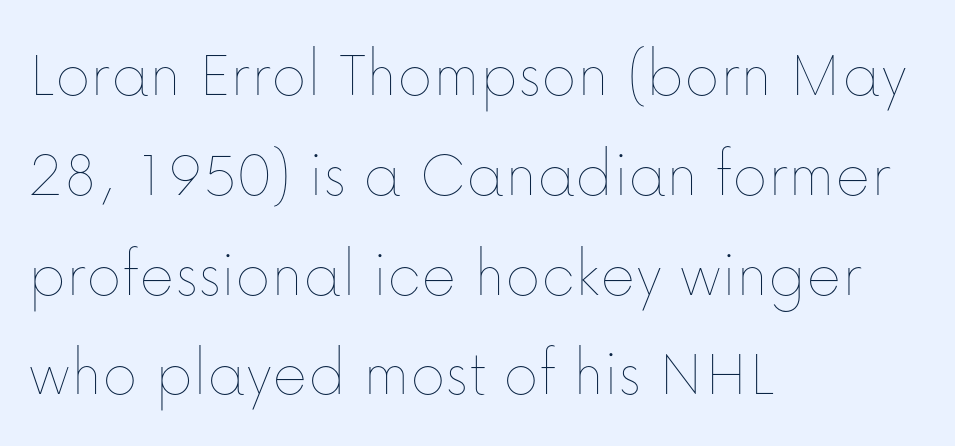
Q: Is the text bold? A: No.
Q: Is the text italic (slanted)? A: No, it is upright.
Q: Is the text underlined? A: No.
Q: How is the paragraph aligned? A: Left-aligned.
Q: Is the spacing between letters normal or unusually wide? A: Normal.
Q: Is the spacing between lines tight, normal or loose? A: Normal.
Q: Width (condensed, normal, or wide)? A: Normal.
Q: Stroke contrast? A: Low.
Q: x-height? A: Medium.
Q: Monospaced? A: No.
